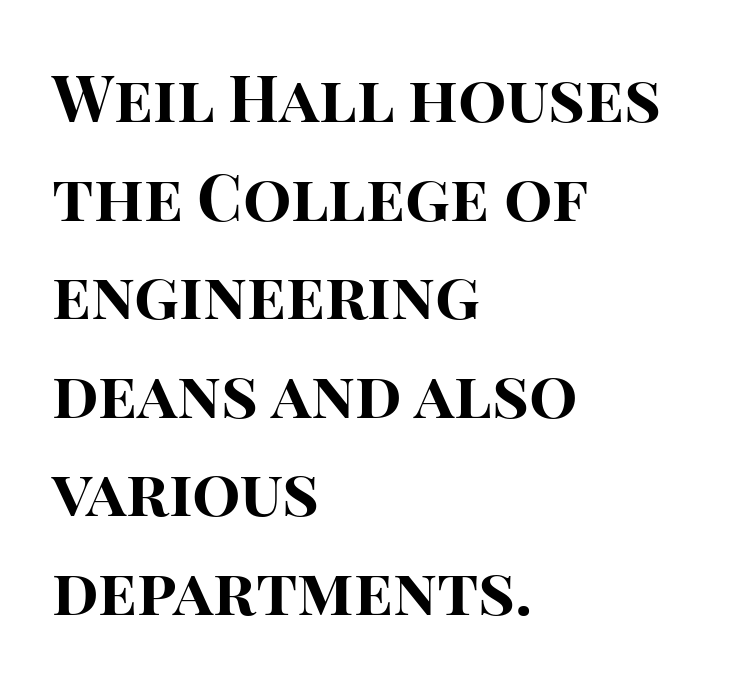
The image shows 64 px bold sans-serif type, upright; set left-aligned, normal line spacing (1.54x), normal letter spacing, not underlined; high stroke contrast and a large x-height.
